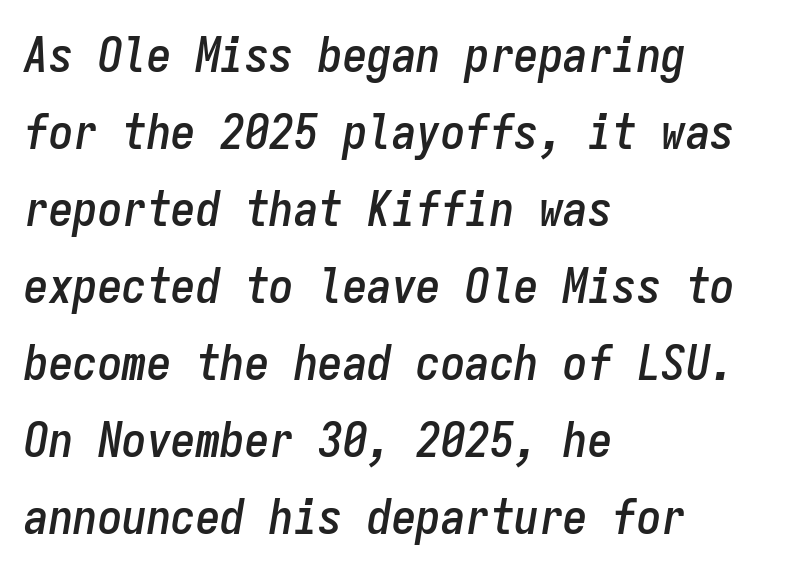
{"italic": "yes", "lean": "right", "slant_degrees": 9, "width": "condensed", "stroke_contrast": "low", "x_height": "medium", "monospaced": "yes", "underline": "no", "align": "left", "line_spacing": "normal", "line_spacing_ratio": 1.57, "letter_spacing": "normal", "letter_spacing_em": 0.0, "glyph_px": 49}
